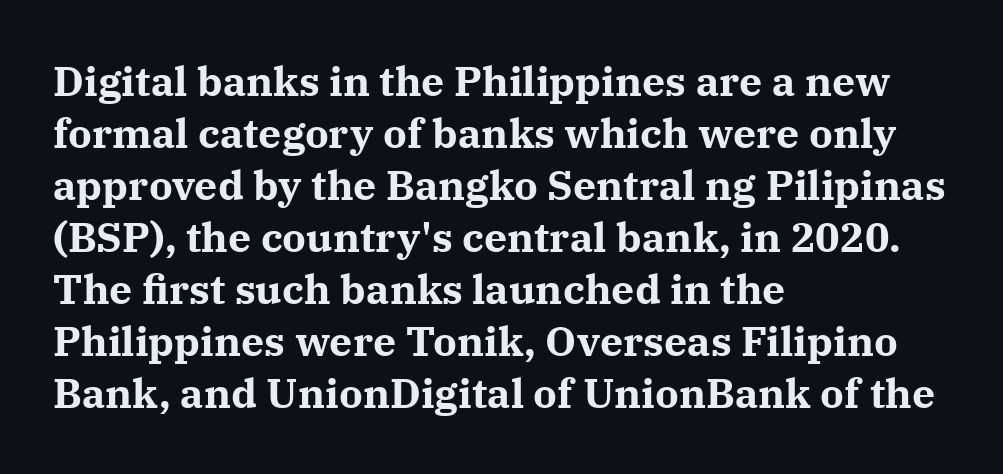
Q: Is the text bold? A: Yes.
Q: Is the text italic (slanted)? A: No, it is upright.
Q: Is the typeface a serif or a sans-serif typeface? A: Serif.
Q: Is the text underlined? A: No.
Q: How is the paragraph aligned? A: Left-aligned.
Q: Is the spacing between letters normal or unusually wide? A: Normal.
Q: Is the spacing between lines tight, normal or loose? A: Normal.
Q: Width (condensed, normal, or wide)? A: Normal.
Q: Stroke contrast? A: Medium.
Q: x-height? A: Medium.
Q: Monospaced? A: No.
